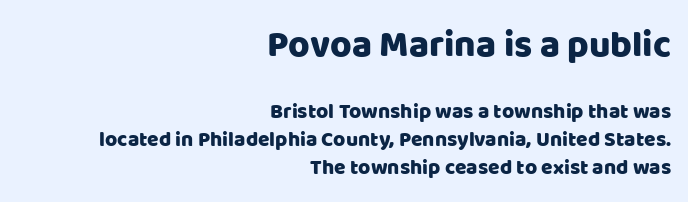
{"serif": "no", "italic": "no", "width": "normal", "stroke_contrast": "low", "x_height": "large", "monospaced": "no", "underline": "no", "align": "right", "line_spacing": "normal", "line_spacing_ratio": 1.32, "letter_spacing": "normal", "letter_spacing_em": 0.0, "larger_block": "first", "size_ratio": 1.76, "glyph_px": 37}
